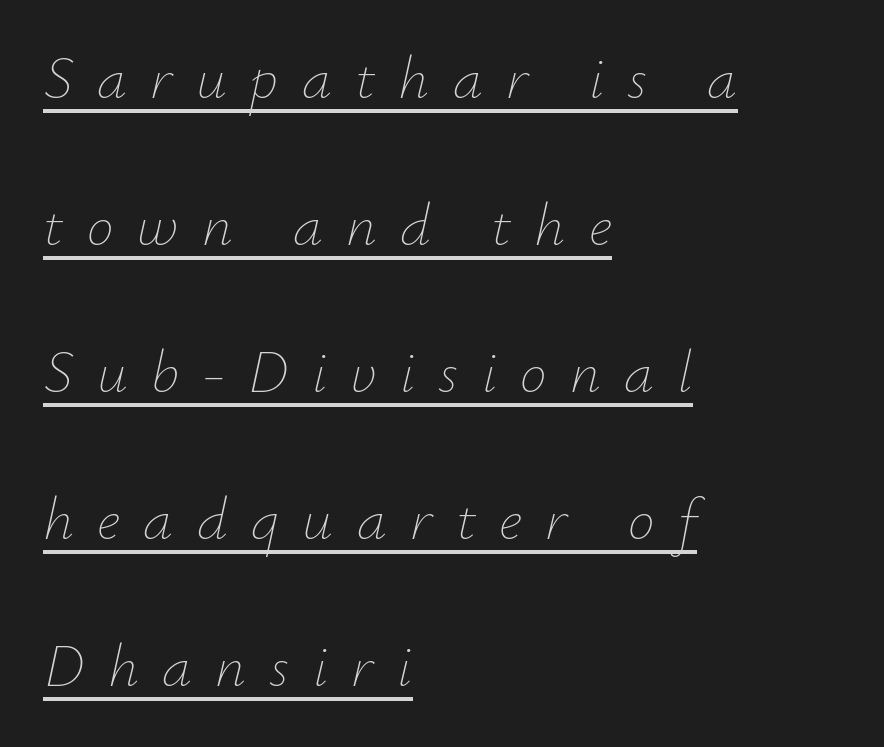
Q: Is the text bold? A: No.
Q: Is the text italic (slanted)? A: Yes, it leans right by about 12 degrees.
Q: Is the text underlined? A: Yes.
Q: How is the paragraph aligned? A: Left-aligned.
Q: Is the spacing between letters normal or unusually wide? A: Unusually wide.
Q: Is the spacing between lines tight, normal or loose? A: Loose.
Q: Width (condensed, normal, or wide)? A: Normal.
Q: Stroke contrast? A: Low.
Q: x-height? A: Small.
Q: Monospaced? A: No.
